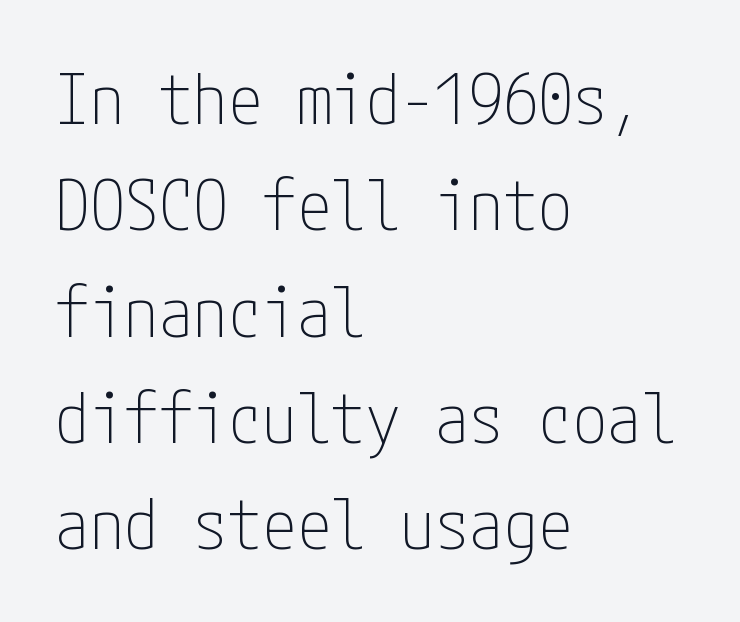
{"serif": "no", "italic": "no", "bold": "no", "weight": "thin", "width": "condensed", "stroke_contrast": "low", "x_height": "medium", "underline": "no", "align": "left", "line_spacing": "normal", "line_spacing_ratio": 1.54, "letter_spacing": "normal", "letter_spacing_em": 0.0, "glyph_px": 69}
